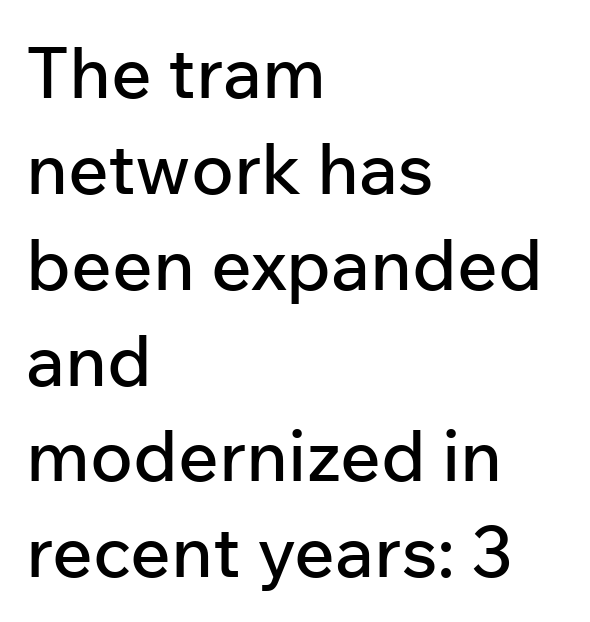
The image shows 71 px sans-serif type, upright; set left-aligned, normal line spacing (1.35x), normal letter spacing, not underlined; low stroke contrast and a medium x-height.
